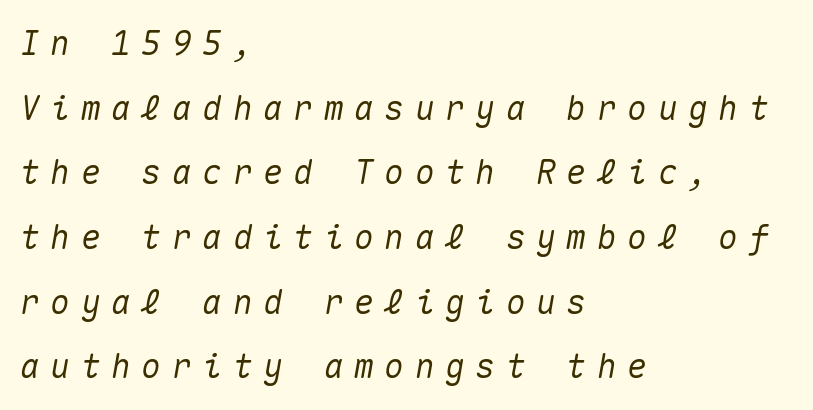
{"italic": "yes", "lean": "right", "slant_degrees": 10, "width": "normal", "stroke_contrast": "medium", "x_height": "medium", "monospaced": "yes", "underline": "no", "align": "left", "line_spacing": "loose", "line_spacing_ratio": 1.96, "letter_spacing": "wide", "letter_spacing_em": 0.32, "glyph_px": 33}
